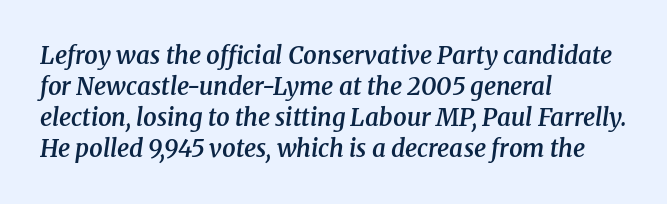
{"italic": "yes", "lean": "right", "slant_degrees": 8, "bold": "semi", "underline": "no", "align": "left", "line_spacing": "normal", "line_spacing_ratio": 1.29, "letter_spacing": "normal", "letter_spacing_em": 0.0, "glyph_px": 24}
